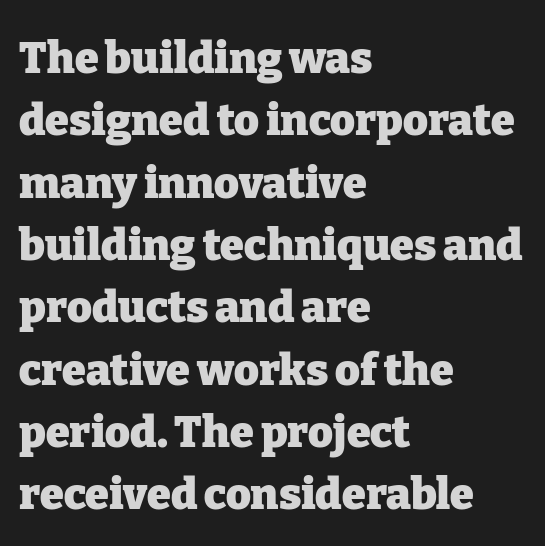
Q: Is the text bold? A: Yes.
Q: Is the text italic (slanted)? A: No, it is upright.
Q: Is the typeface a serif or a sans-serif typeface? A: Serif.
Q: Is the text underlined? A: No.
Q: How is the paragraph aligned? A: Left-aligned.
Q: Is the spacing between letters normal or unusually wide? A: Normal.
Q: Is the spacing between lines tight, normal or loose? A: Normal.
Q: Width (condensed, normal, or wide)? A: Normal.
Q: Stroke contrast? A: Low.
Q: x-height? A: Medium.
Q: Monospaced? A: No.
